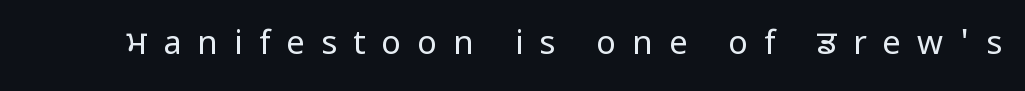
Q: Is the text bold? A: No.
Q: Is the text italic (slanted)? A: No, it is upright.
Q: Is the typeface a serif or a sans-serif typeface? A: Sans-serif.
Q: Is the text underlined? A: No.
Q: Is the spacing between letters normal or unusually wide? A: Unusually wide.
Q: Width (condensed, normal, or wide)? A: Normal.
Q: Stroke contrast? A: Low.
Q: x-height? A: Medium.
Q: Monospaced? A: No.
